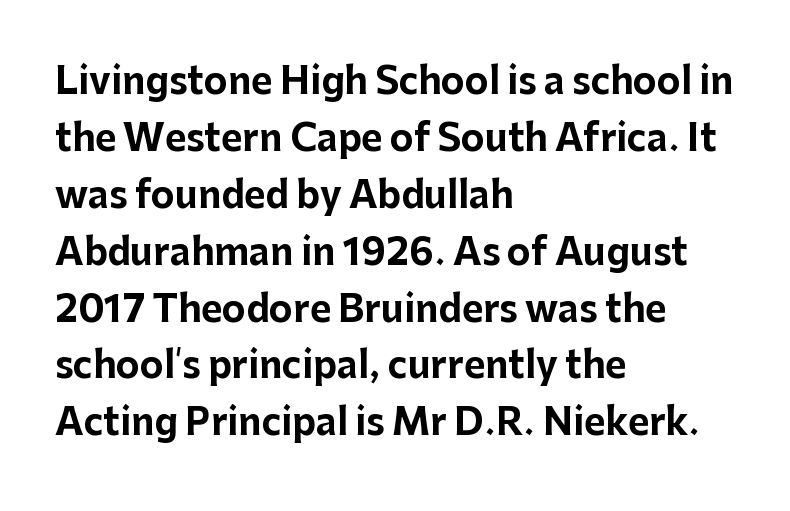
Q: Is the text bold? A: Yes.
Q: Is the text italic (slanted)? A: No, it is upright.
Q: Is the typeface a serif or a sans-serif typeface? A: Sans-serif.
Q: Is the text underlined? A: No.
Q: How is the paragraph aligned? A: Left-aligned.
Q: Is the spacing between letters normal or unusually wide? A: Normal.
Q: Is the spacing between lines tight, normal or loose? A: Normal.
Q: Width (condensed, normal, or wide)? A: Normal.
Q: Stroke contrast? A: Low.
Q: x-height? A: Medium.
Q: Monospaced? A: No.
